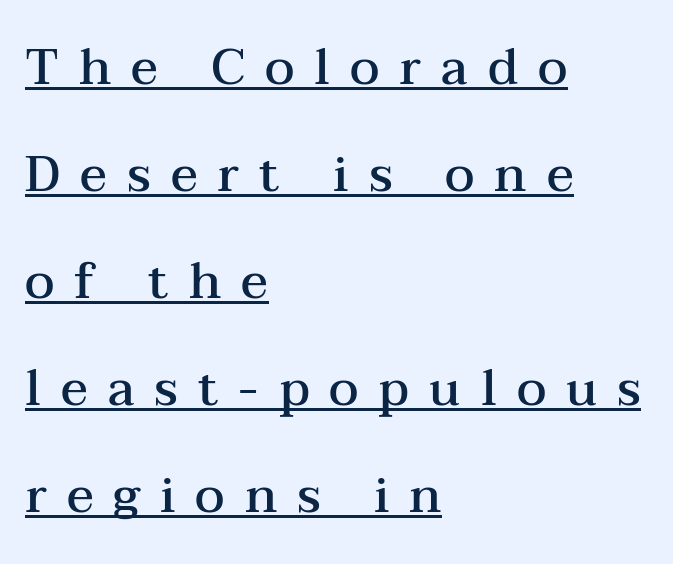
{"serif": "yes", "italic": "no", "bold": "semi", "weight": "semibold", "width": "wide", "stroke_contrast": "medium", "x_height": "medium", "monospaced": "no", "underline": "yes", "align": "left", "line_spacing": "loose", "line_spacing_ratio": 2.14, "letter_spacing": "wide", "letter_spacing_em": 0.4, "glyph_px": 50}
